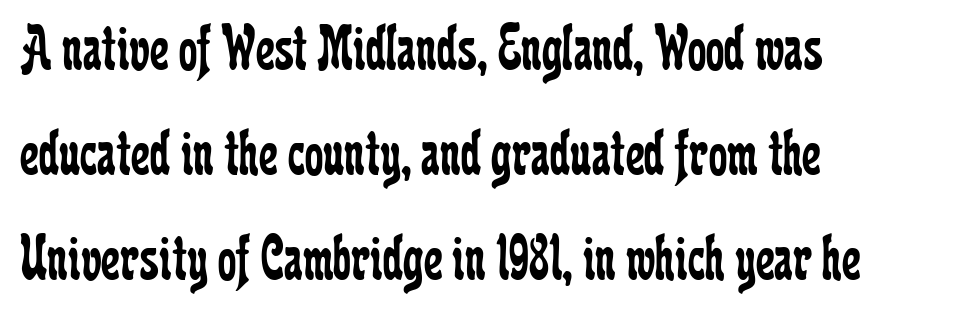
A normal amount of white space separates one row of letters from the next. The face looks like a standard text weight, possibly lighter. Is the block centered? No — it sits flush against the left margin. The lettering holds an erect, upright posture throughout.
